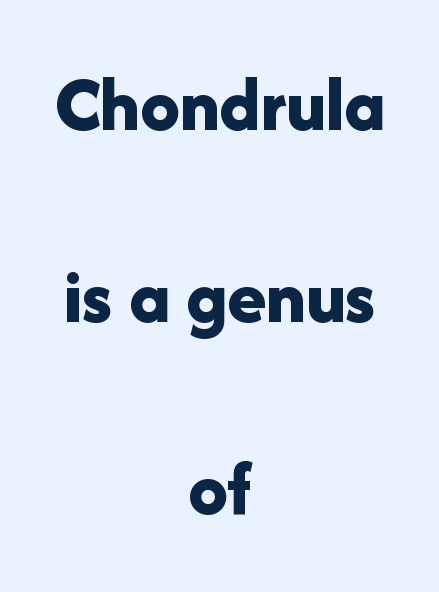
The image shows 79 px bold sans-serif type, upright; set centered, loose line spacing (2.43x), normal letter spacing, not underlined; low stroke contrast and a medium x-height.
